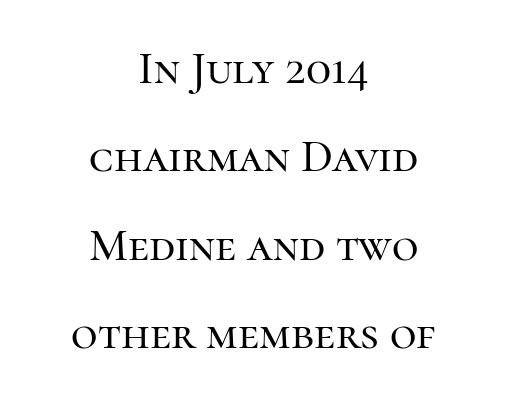
{"serif": "yes", "italic": "no", "width": "normal", "stroke_contrast": "high", "x_height": "medium", "monospaced": "no", "underline": "no", "align": "center", "line_spacing": "loose", "line_spacing_ratio": 1.92, "letter_spacing": "normal", "letter_spacing_em": 0.0, "glyph_px": 46}
